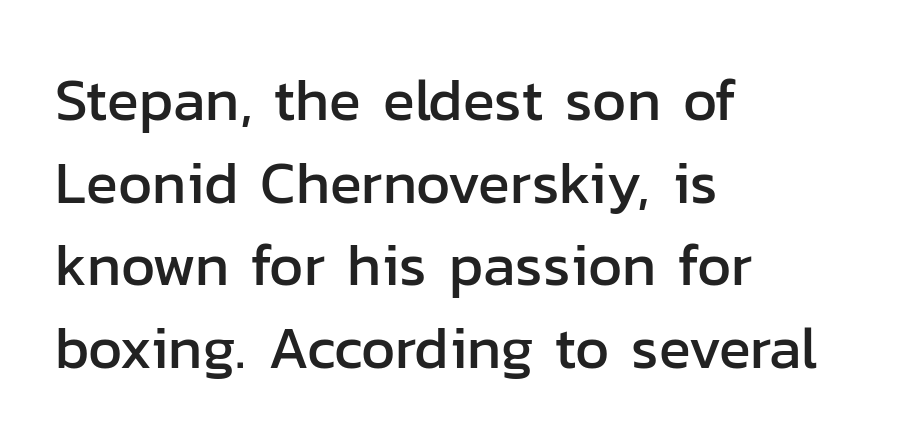
The image shows 59 px sans-serif type, upright; set left-aligned, normal line spacing (1.4x), normal letter spacing, not underlined; low stroke contrast and a medium x-height.
